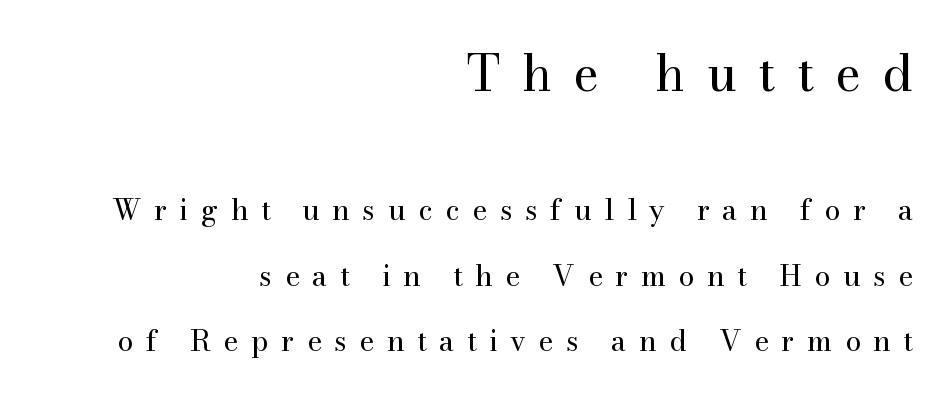
{"serif": "yes", "italic": "no", "bold": "no", "weight": "regular", "width": "normal", "stroke_contrast": "medium", "x_height": "small", "monospaced": "no", "underline": "no", "align": "right", "line_spacing": "loose", "line_spacing_ratio": 2.26, "letter_spacing": "wide", "letter_spacing_em": 0.43, "larger_block": "first", "size_ratio": 1.72, "glyph_px": 50}
